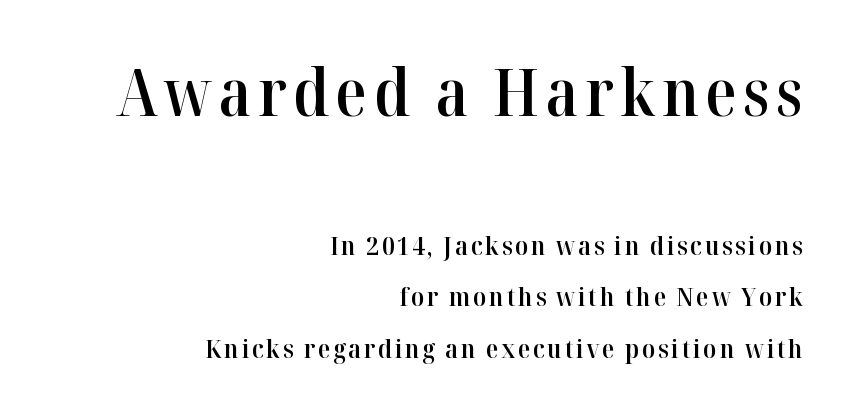
Q: Is the text bold? A: Semi-bold.
Q: Is the text italic (slanted)? A: No, it is upright.
Q: Is the typeface a serif or a sans-serif typeface? A: Serif.
Q: Is the text underlined? A: No.
Q: How is the paragraph aligned? A: Right-aligned.
Q: Is the spacing between lines tight, normal or loose? A: Loose.
Q: Which block of text is set in a larger size, the first (top) or the second (bottom)? A: The first (top) one.
Q: Width (condensed, normal, or wide)? A: Normal.
Q: Stroke contrast? A: High.
Q: x-height? A: Medium.
Q: Monospaced? A: No.
